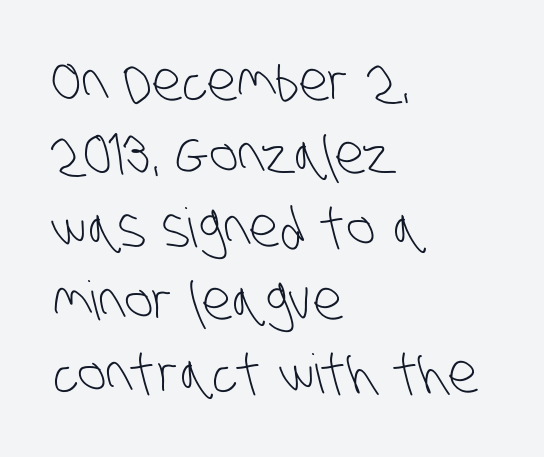
Q: Is the text bold? A: No.
Q: Is the typeface a serif or a sans-serif typeface? A: Sans-serif.
Q: Is the text underlined? A: No.
Q: How is the paragraph aligned? A: Left-aligned.
Q: Is the spacing between letters normal or unusually wide? A: Normal.
Q: Is the spacing between lines tight, normal or loose? A: Normal.
Q: Width (condensed, normal, or wide)? A: Condensed.
Q: Stroke contrast? A: Low.
Q: x-height? A: Large.
Q: Monospaced? A: No.
